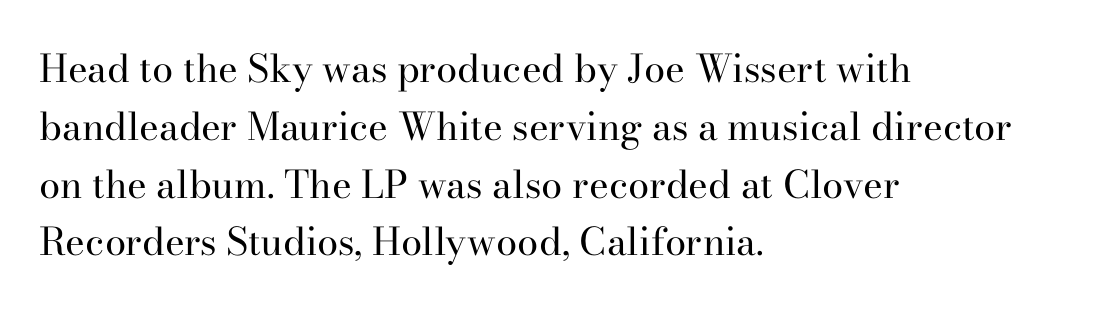
{"serif": "yes", "italic": "no", "bold": "no", "weight": "regular", "width": "normal", "stroke_contrast": "high", "x_height": "small", "monospaced": "no", "underline": "no", "align": "left", "line_spacing": "normal", "line_spacing_ratio": 1.52, "letter_spacing": "normal", "letter_spacing_em": 0.0, "glyph_px": 38}
